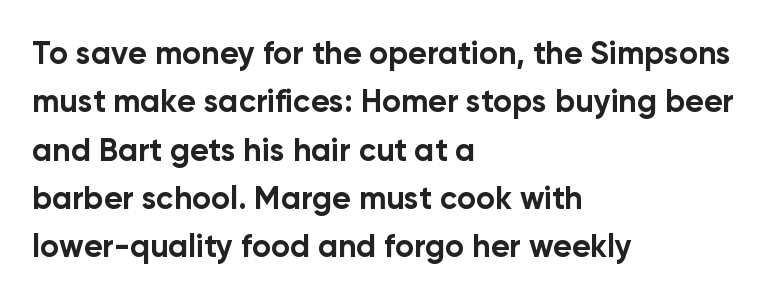
{"serif": "no", "italic": "no", "bold": "yes", "weight": "bold", "width": "normal", "stroke_contrast": "low", "x_height": "medium", "monospaced": "no", "underline": "no", "align": "left", "line_spacing": "normal", "line_spacing_ratio": 1.51, "letter_spacing": "normal", "letter_spacing_em": 0.0, "glyph_px": 32}
